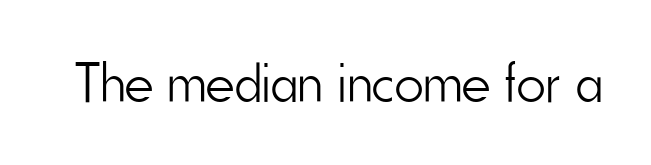
{"serif": "no", "italic": "no", "bold": "no", "weight": "light", "width": "condensed", "stroke_contrast": "low", "x_height": "small", "monospaced": "no", "underline": "no", "letter_spacing": "normal", "letter_spacing_em": 0.0, "glyph_px": 56}
